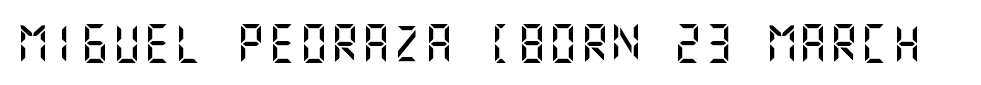
Words appear dense and cohesive because spacing is normal. In terms of posture, this sample is upright. Plain, unruled lines of type. You can tell from the bare stems that sans-serif type was used.
